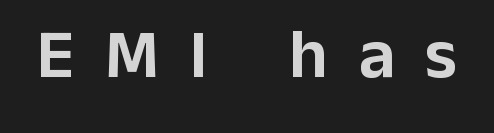
This sample has the flowing, uneven cadence of proportional lettering. Every character sits straight up, as roman type does. Only glyphs here, with clear space below each row. Spacing between characters has been opened up far beyond the box default.
